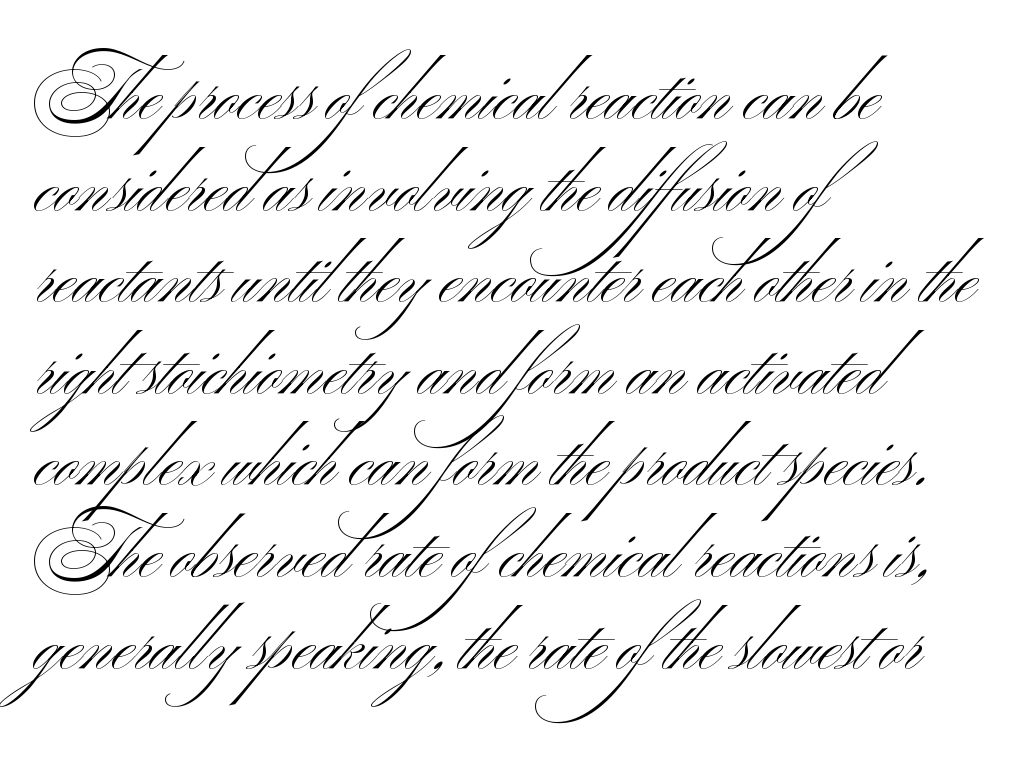
The image shows 71 px light, wide sans-serif type; set left-aligned, normal line spacing (1.29x), normal letter spacing, not underlined; medium stroke contrast and a small x-height.
